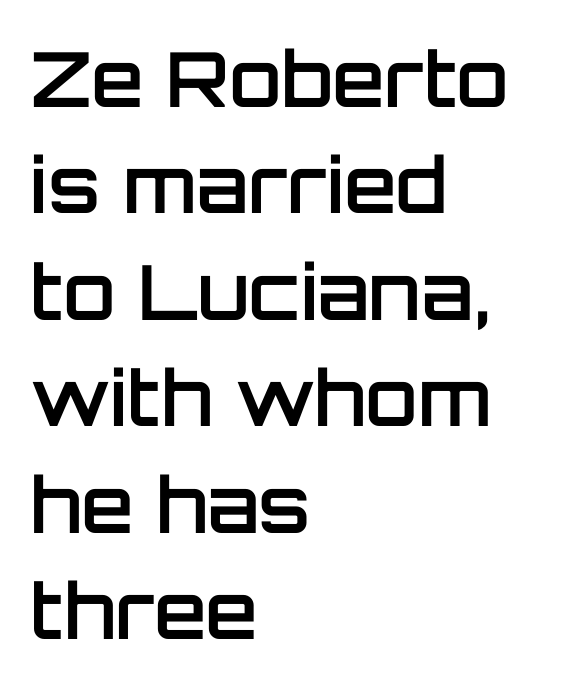
Q: Is the text bold? A: Semi-bold.
Q: Is the text italic (slanted)? A: No, it is upright.
Q: Is the typeface a serif or a sans-serif typeface? A: Sans-serif.
Q: Is the text underlined? A: No.
Q: How is the paragraph aligned? A: Left-aligned.
Q: Is the spacing between letters normal or unusually wide? A: Normal.
Q: Is the spacing between lines tight, normal or loose? A: Normal.
Q: Width (condensed, normal, or wide)? A: Normal.
Q: Stroke contrast? A: Low.
Q: x-height? A: Large.
Q: Monospaced? A: No.
